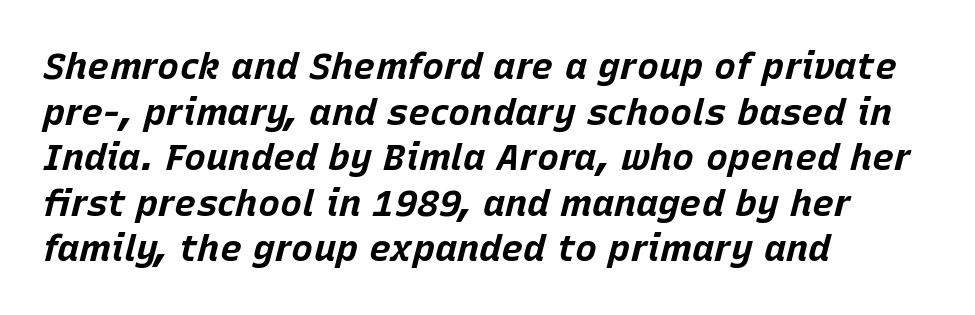
{"italic": "yes", "lean": "right", "slant_degrees": 15, "bold": "yes", "weight": "bold", "width": "normal", "stroke_contrast": "low", "x_height": "large", "monospaced": "no", "underline": "no", "align": "left", "line_spacing_ratio": 1.23, "letter_spacing": "normal", "letter_spacing_em": 0.0, "glyph_px": 37}
